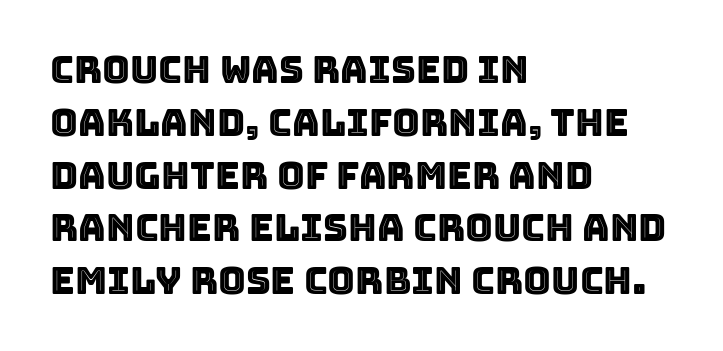
The image shows 38 px text type, upright; set left-aligned, normal line spacing (1.39x), normal letter spacing, not underlined; a large x-height.
